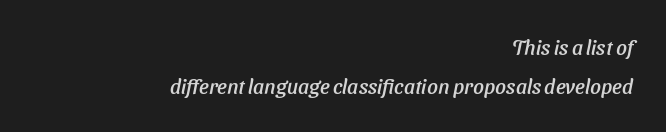
{"underline": "no", "align": "right", "line_spacing_ratio": 1.87, "letter_spacing": "normal", "letter_spacing_em": 0.0, "glyph_px": 21}
